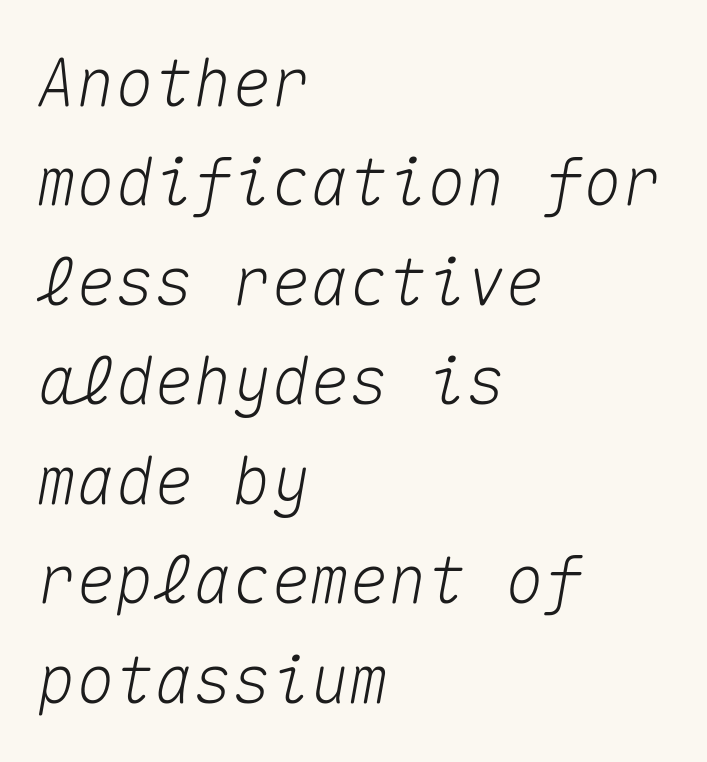
The image shows 65 px text type, italic (leaning right), monospaced; set left-aligned, normal line spacing (1.53x), normal letter spacing, not underlined; medium stroke contrast and a medium x-height.
